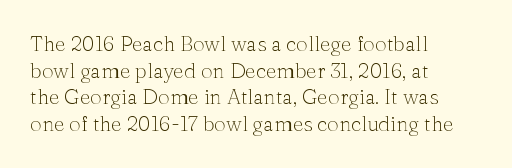
The image shows 21 px text type, upright; set left-aligned, normal line spacing (1.27x), normal letter spacing, not underlined.
